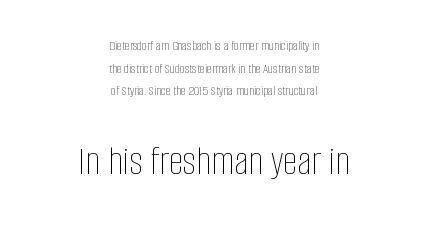
Q: Is the text bold? A: No.
Q: Is the text italic (slanted)? A: No, it is upright.
Q: Is the text underlined? A: No.
Q: How is the paragraph aligned? A: Centered.
Q: Is the spacing between letters normal or unusually wide? A: Normal.
Q: Is the spacing between lines tight, normal or loose? A: Normal.
Q: Which block of text is set in a larger size, the first (top) or the second (bottom)? A: The second (bottom) one.
Q: Width (condensed, normal, or wide)? A: Condensed.
Q: Stroke contrast? A: Low.
Q: x-height? A: Large.
Q: Monospaced? A: No.
